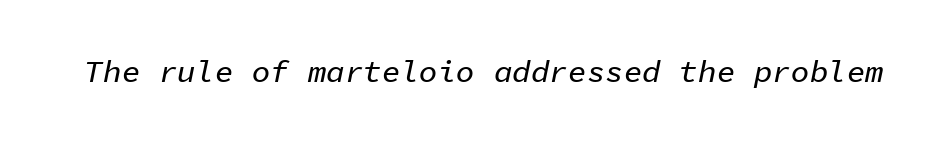
The rendering keeps characters at their native spacing. Italic: yes, the glyphs are oblique. These lines are rendered in a fixed-pitch font. Each row of text sits above clean, open space.
